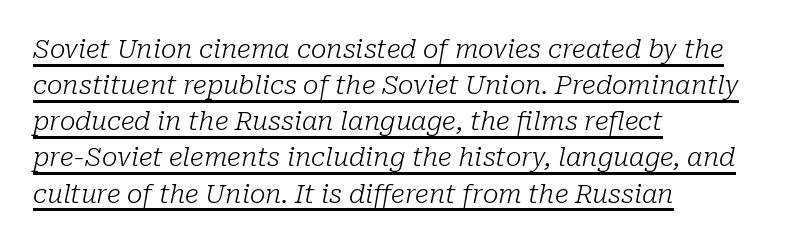
{"italic": "yes", "lean": "right", "slant_degrees": 10, "bold": "no", "underline": "yes", "align": "left", "line_spacing": "normal", "line_spacing_ratio": 1.39, "letter_spacing": "normal", "letter_spacing_em": 0.0, "glyph_px": 26}
